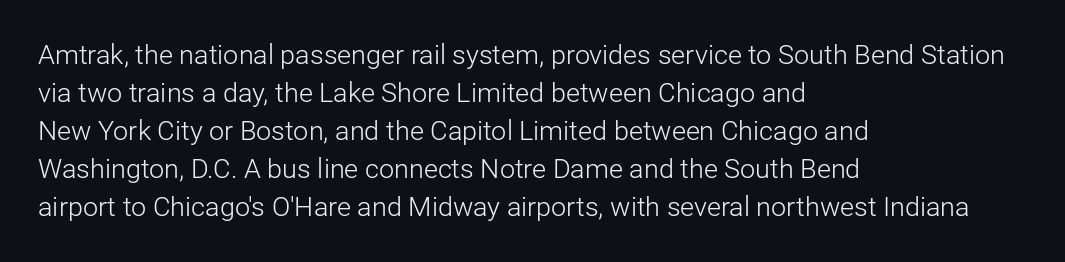
The image shows 27 px text type, upright; set left-aligned, normal line spacing (1.41x), normal letter spacing, not underlined.
